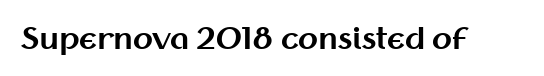
Q: Is the text bold? A: Yes.
Q: Is the text italic (slanted)? A: No, it is upright.
Q: Is the typeface a serif or a sans-serif typeface? A: Sans-serif.
Q: Is the text underlined? A: No.
Q: Is the spacing between letters normal or unusually wide? A: Normal.
Q: Width (condensed, normal, or wide)? A: Normal.
Q: Stroke contrast? A: Medium.
Q: x-height? A: Medium.
Q: Monospaced? A: No.
